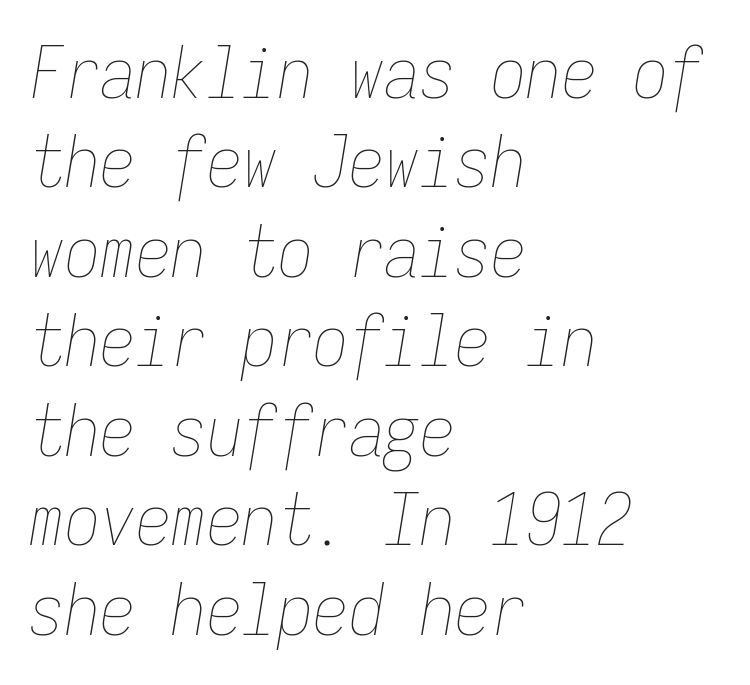
{"italic": "yes", "lean": "right", "slant_degrees": 9, "bold": "no", "weight": "thin", "width": "condensed", "stroke_contrast": "low", "x_height": "medium", "monospaced": "yes", "underline": "no", "align": "left", "line_spacing": "normal", "line_spacing_ratio": 1.26, "letter_spacing": "normal", "letter_spacing_em": 0.0, "glyph_px": 71}
